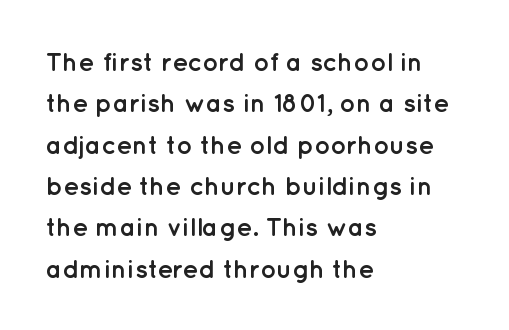
Q: Is the text bold? A: Yes.
Q: Is the text italic (slanted)? A: No, it is upright.
Q: Is the text underlined? A: No.
Q: How is the paragraph aligned? A: Left-aligned.
Q: Is the spacing between letters normal or unusually wide? A: Normal.
Q: Is the spacing between lines tight, normal or loose? A: Normal.
